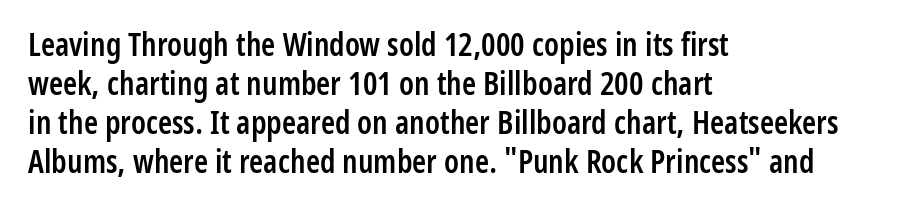
The image shows 32 px semibold, condensed sans-serif type, upright; set left-aligned, line spacing 1.22x, normal letter spacing, not underlined; low stroke contrast and a medium x-height.
